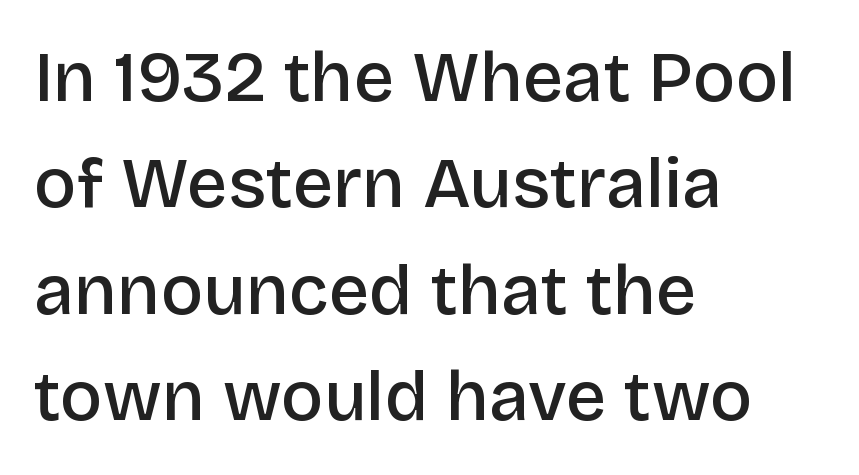
{"serif": "no", "italic": "no", "bold": "semi", "weight": "semibold", "width": "normal", "stroke_contrast": "low", "x_height": "large", "monospaced": "no", "underline": "no", "align": "left", "line_spacing": "normal", "line_spacing_ratio": 1.5, "letter_spacing": "normal", "letter_spacing_em": 0.0, "glyph_px": 71}
